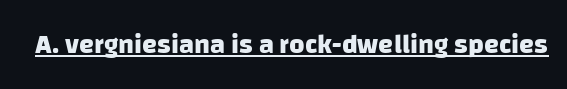
The image shows 27 px bold type; set normal letter spacing, underlined.
